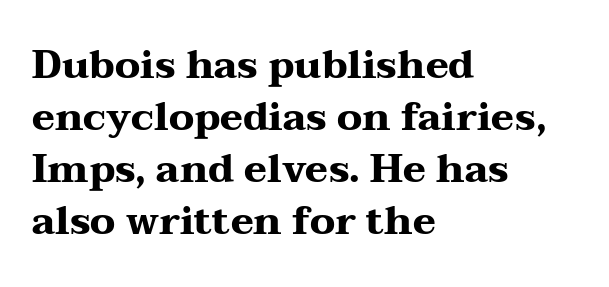
The type family on display is of the serif kind. The lines sit at an ordinary, default distance from one another. Caption: standard tracking, unaltered. Just letters on the line, the space beneath them empty.
